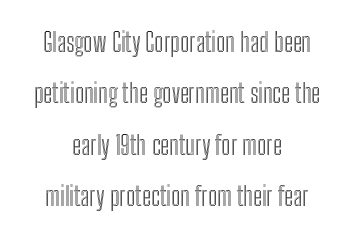
Q: Is the text italic (slanted)? A: No, it is upright.
Q: Is the text underlined? A: No.
Q: How is the paragraph aligned? A: Centered.
Q: Is the spacing between letters normal or unusually wide? A: Normal.
Q: Is the spacing between lines tight, normal or loose? A: Loose.
